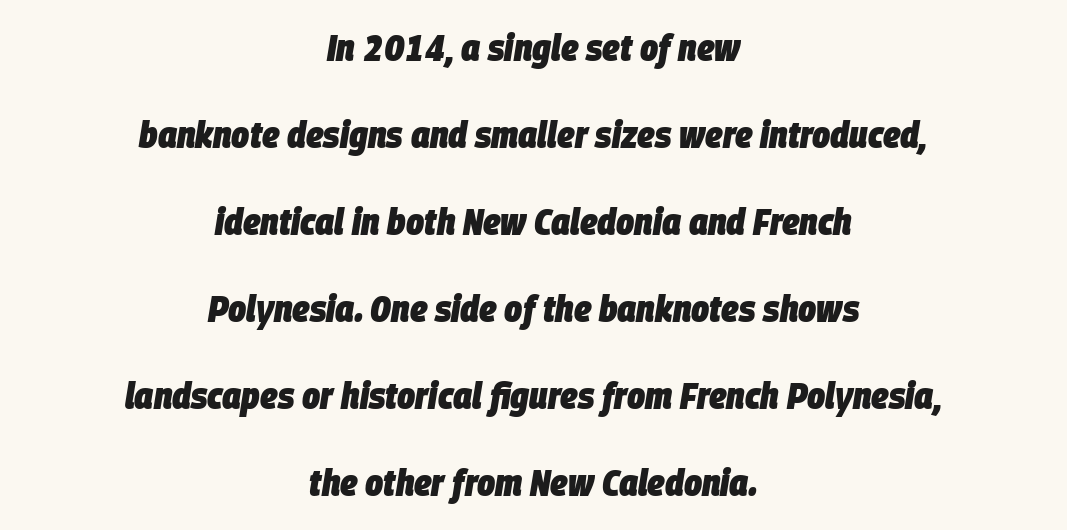
The image shows 38 px heavy, condensed type, italic (leaning right); set centered, loose line spacing (2.29x), normal letter spacing, not underlined; low stroke contrast and a large x-height.
